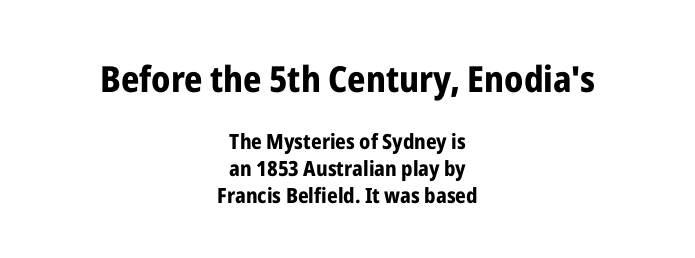
{"serif": "no", "italic": "no", "bold": "yes", "weight": "bold", "width": "condensed", "stroke_contrast": "low", "x_height": "medium", "monospaced": "no", "underline": "no", "align": "center", "line_spacing": "normal", "line_spacing_ratio": 1.28, "letter_spacing": "normal", "letter_spacing_em": 0.0, "larger_block": "first", "size_ratio": 1.71, "glyph_px": 36}
